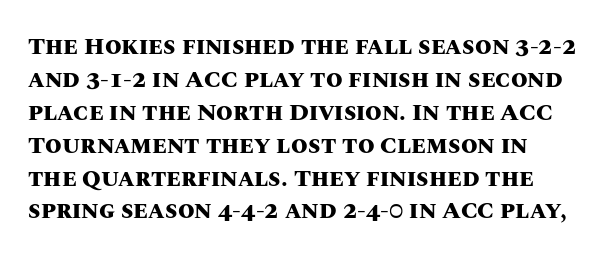
Q: Is the text bold? A: Yes.
Q: Is the text italic (slanted)? A: No, it is upright.
Q: Is the text underlined? A: No.
Q: Is the spacing between letters normal or unusually wide? A: Normal.
Q: Is the spacing between lines tight, normal or loose? A: Normal.
